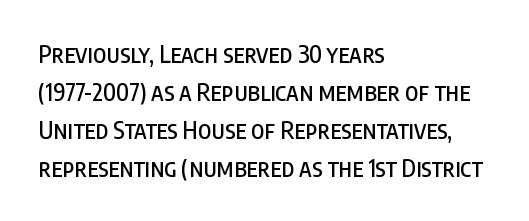
{"italic": "no", "underline": "no", "align": "left", "line_spacing": "normal", "line_spacing_ratio": 1.58, "letter_spacing": "normal", "letter_spacing_em": 0.0, "glyph_px": 24}
